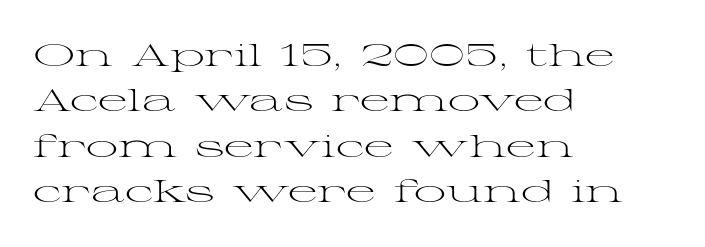
The image shows 32 px light, wide serif type, upright; set left-aligned, normal line spacing (1.42x), normal letter spacing, not underlined; medium stroke contrast and a medium x-height.
